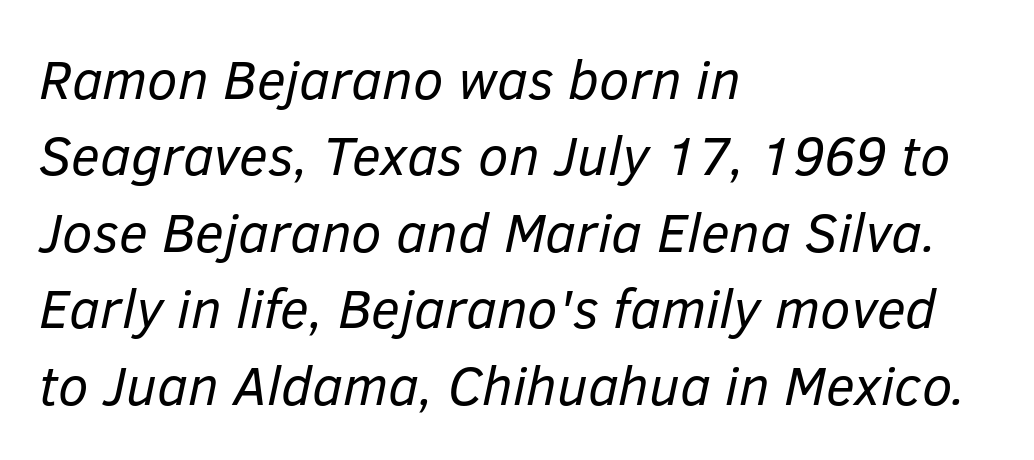
{"italic": "yes", "lean": "right", "slant_degrees": 12, "bold": "no", "weight": "regular", "width": "normal", "stroke_contrast": "low", "x_height": "medium", "monospaced": "no", "underline": "no", "align": "left", "line_spacing": "normal", "line_spacing_ratio": 1.39, "letter_spacing": "normal", "letter_spacing_em": 0.0, "glyph_px": 55}
